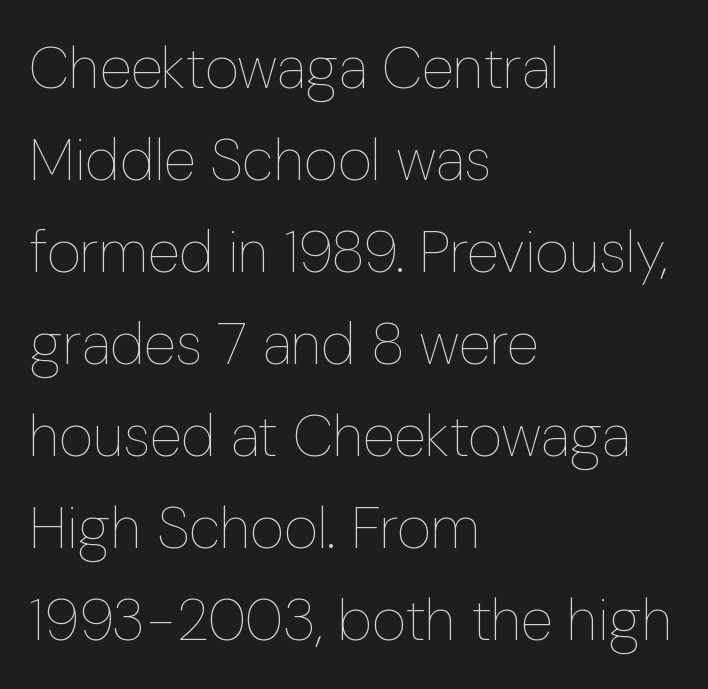
The image shows 59 px thin, condensed type, upright; set left-aligned, normal line spacing (1.56x), normal letter spacing, not underlined; low stroke contrast and a medium x-height.
